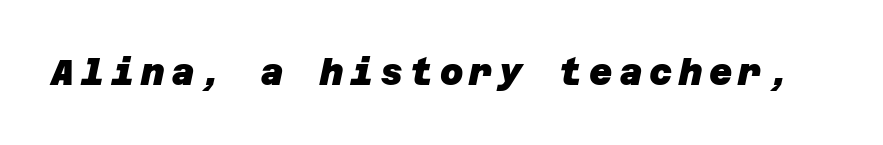
Underlining? Definitely not there. Each glyph is drawn with heavy, bold strokes. To sum up the face: it is a sans, with no serifs.
